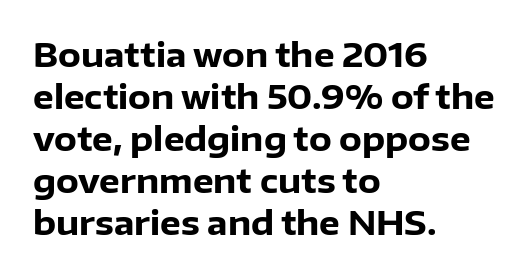
Q: Is the text bold? A: Yes.
Q: Is the text italic (slanted)? A: No, it is upright.
Q: Is the typeface a serif or a sans-serif typeface? A: Sans-serif.
Q: Is the text underlined? A: No.
Q: How is the paragraph aligned? A: Left-aligned.
Q: Is the spacing between letters normal or unusually wide? A: Normal.
Q: Is the spacing between lines tight, normal or loose? A: Normal.
Q: Width (condensed, normal, or wide)? A: Normal.
Q: Stroke contrast? A: Low.
Q: x-height? A: Medium.
Q: Monospaced? A: No.
